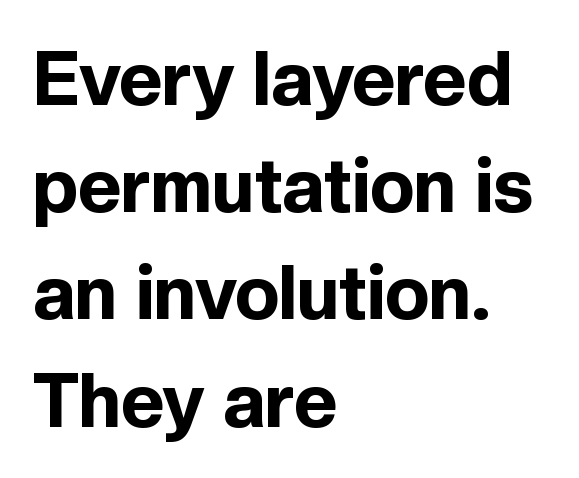
The typesetting leans heavy: a genuine bold. Anything drawn beneath the words? Only blank space. Looks like regular typesetting: each glyph gets only the width it needs. Is the block centered? No — it sits flush against the left margin. How would I describe the line gaps? Plain and ordinary. If you drew a line through each stem, it would be perfectly vertical.
